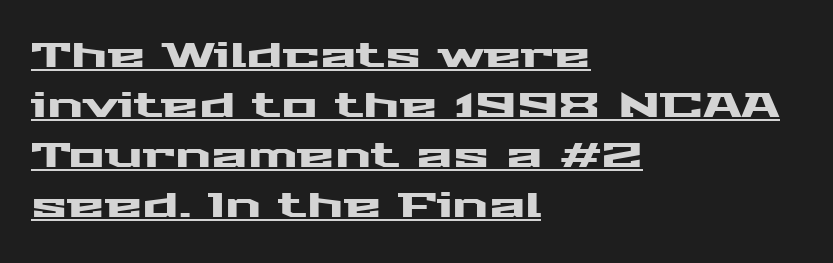
Q: Is the text italic (slanted)? A: No, it is upright.
Q: Is the typeface a serif or a sans-serif typeface? A: Sans-serif.
Q: Is the text underlined? A: Yes.
Q: How is the paragraph aligned? A: Left-aligned.
Q: Is the spacing between letters normal or unusually wide? A: Normal.
Q: Is the spacing between lines tight, normal or loose? A: Normal.
Q: Width (condensed, normal, or wide)? A: Wide.
Q: Stroke contrast? A: Medium.
Q: x-height? A: Medium.
Q: Monospaced? A: No.
